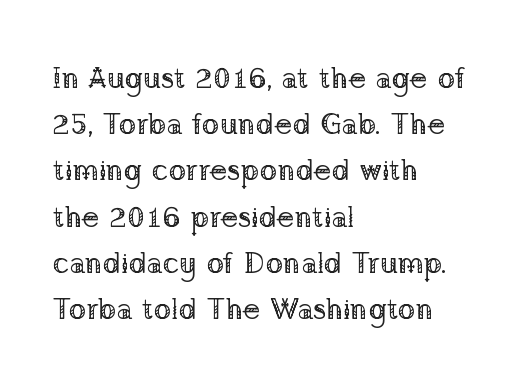
The image shows 30 px regular-weight serif type, upright; set left-aligned, normal line spacing (1.54x), normal letter spacing, not underlined; low stroke contrast and a medium x-height.
